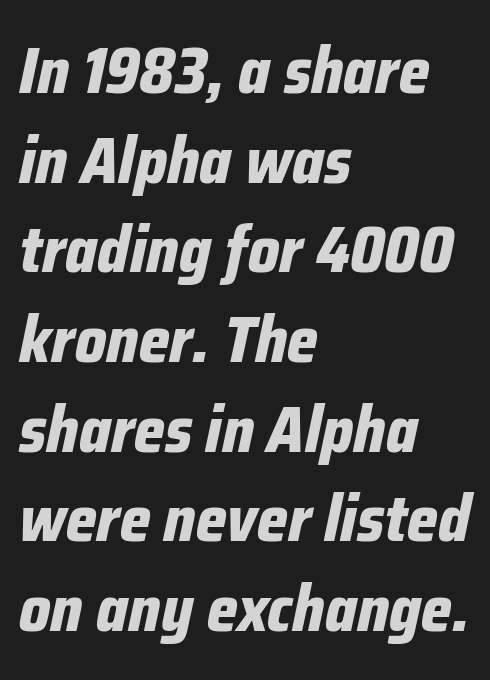
{"italic": "yes", "lean": "right", "slant_degrees": 12, "bold": "yes", "weight": "bold", "width": "condensed", "stroke_contrast": "low", "x_height": "medium", "monospaced": "no", "underline": "no", "align": "left", "line_spacing": "normal", "line_spacing_ratio": 1.38, "letter_spacing": "normal", "letter_spacing_em": 0.0, "glyph_px": 65}
